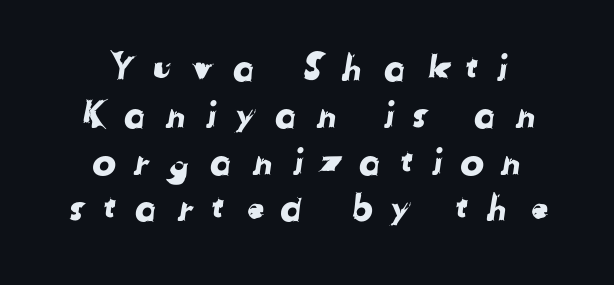
Q: Is the typeface a serif or a sans-serif typeface? A: Sans-serif.
Q: Is the text underlined? A: No.
Q: Is the spacing between letters normal or unusually wide? A: Unusually wide.
Q: Is the spacing between lines tight, normal or loose? A: Normal.
Q: Width (condensed, normal, or wide)? A: Normal.
Q: Stroke contrast? A: Low.
Q: x-height? A: Medium.
Q: Monospaced? A: No.
